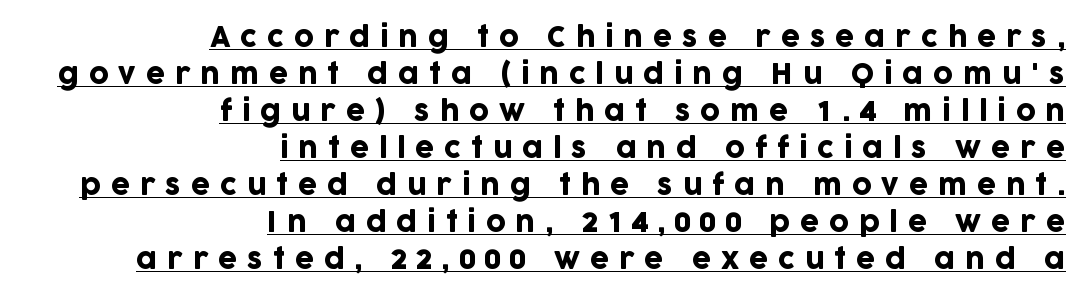
{"italic": "no", "underline": "yes", "align": "right", "line_spacing": "normal", "line_spacing_ratio": 1.37, "letter_spacing": "wide", "letter_spacing_em": 0.37, "glyph_px": 27}
